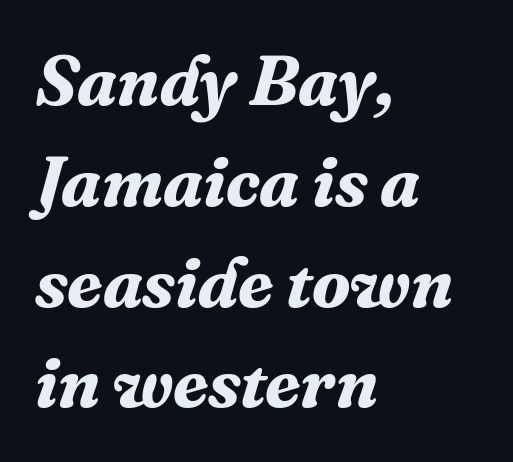
{"serif": "yes", "italic": "yes", "lean": "right", "slant_degrees": 16, "bold": "yes", "weight": "bold", "width": "normal", "stroke_contrast": "medium", "x_height": "medium", "monospaced": "no", "underline": "no", "align": "left", "line_spacing": "normal", "line_spacing_ratio": 1.42, "letter_spacing": "normal", "letter_spacing_em": 0.0, "glyph_px": 71}
